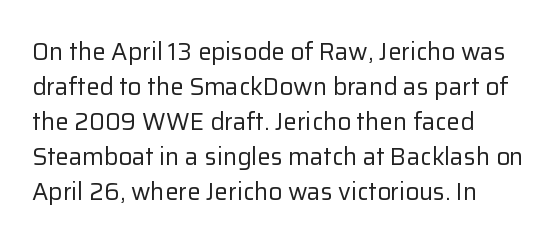
The image shows 24 px text type, upright; set left-aligned, normal line spacing (1.46x), normal letter spacing, not underlined.
